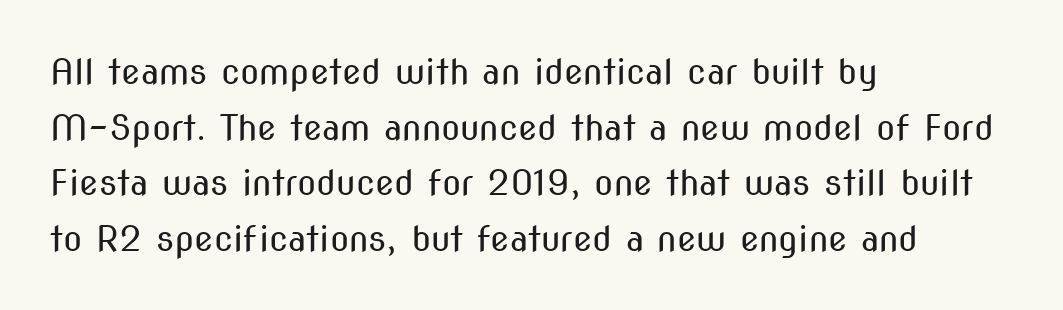
The image shows 35 px regular-weight, condensed sans-serif type, upright; set left-aligned, normal line spacing (1.59x), normal letter spacing, not underlined; medium stroke contrast and a medium x-height.
